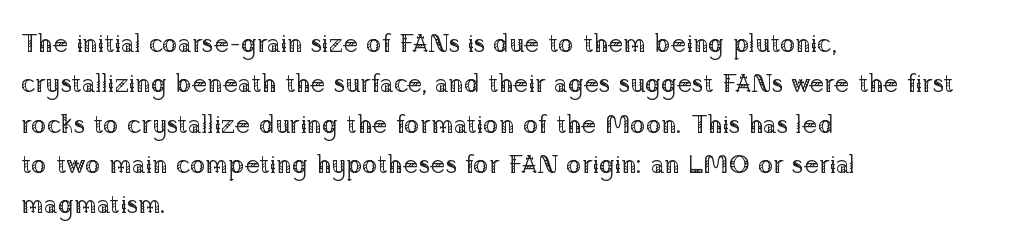
{"italic": "no", "bold": "no", "underline": "no", "align": "left", "line_spacing": "normal", "line_spacing_ratio": 1.55, "letter_spacing": "normal", "letter_spacing_em": 0.0, "glyph_px": 26}
